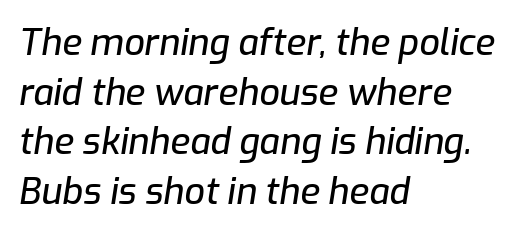
The image shows 36 px text type, italic (leaning right); set left-aligned, normal line spacing (1.38x), normal letter spacing, not underlined; low stroke contrast and a medium x-height.
